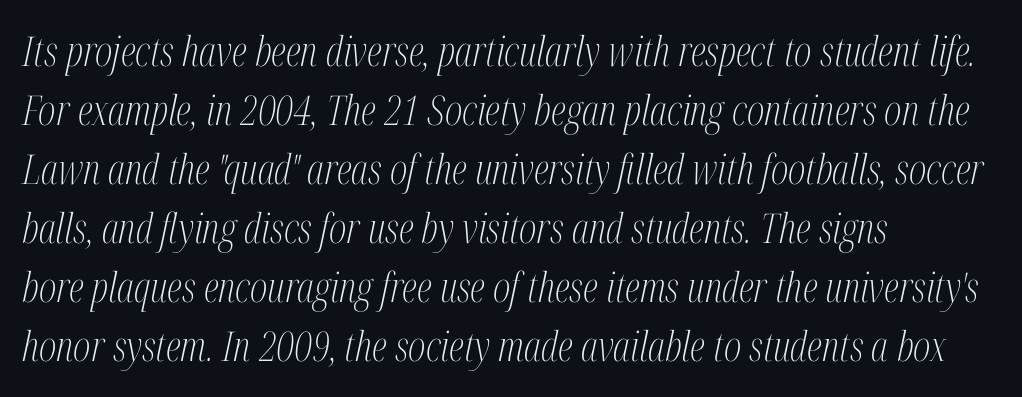
The image shows 41 px light, condensed serif type, italic (leaning right); set left-aligned, normal line spacing (1.44x), normal letter spacing, not underlined; medium stroke contrast and a medium x-height.
